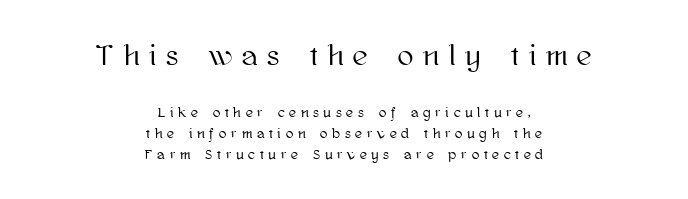
Line spacing here is normal. This sample has the flowing, uneven cadence of proportional lettering. Posture: vertical. The face used here appears at its bigger size in the upper chunk.
